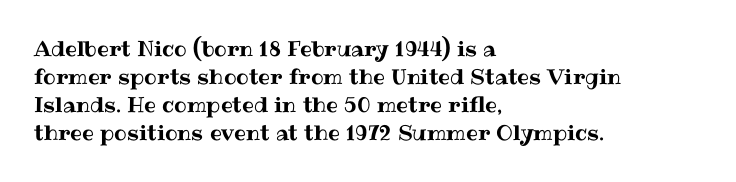
{"italic": "no", "underline": "no", "align": "left", "line_spacing": "normal", "line_spacing_ratio": 1.34, "letter_spacing": "normal", "letter_spacing_em": 0.0, "glyph_px": 21}
